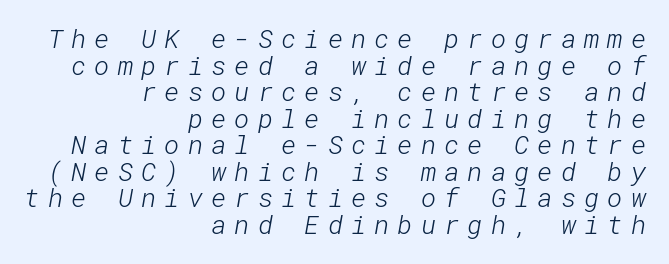
The image shows 26 px text type; set right-aligned, tight line spacing (1.02x), unusually wide letter spacing (+0.31 em), not underlined.
